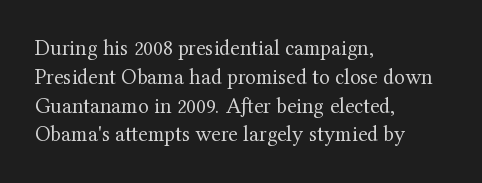
{"italic": "no", "bold": "no", "underline": "no", "align": "left", "line_spacing": "normal", "line_spacing_ratio": 1.31, "letter_spacing": "normal", "letter_spacing_em": 0.0, "glyph_px": 22}
